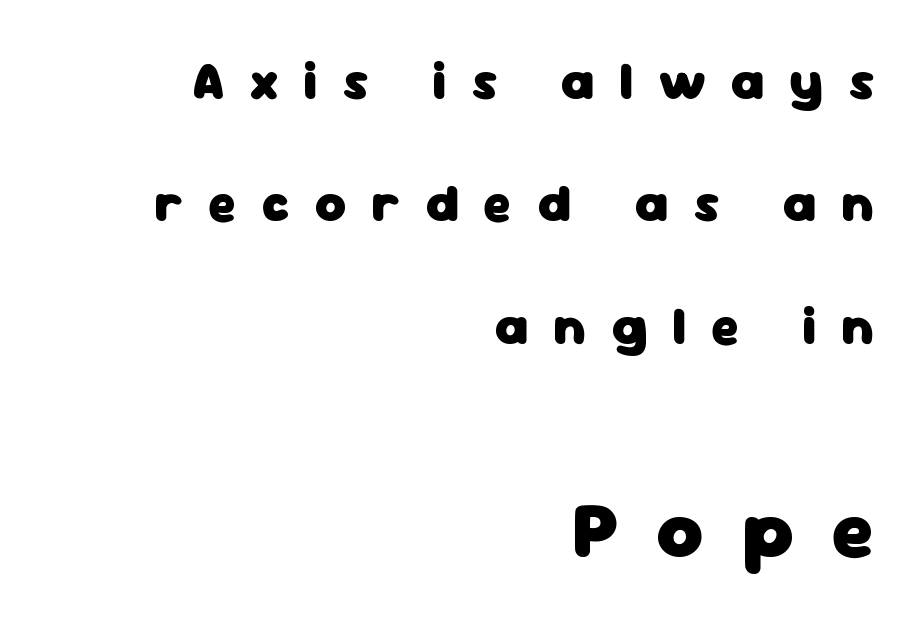
The image shows 80 px heavy sans-serif type, upright; set right-aligned, loose line spacing (2.31x), unusually wide letter spacing (+0.47 em), not underlined; the second (bottom) block is 1.51x larger; low stroke contrast and a medium x-height.
